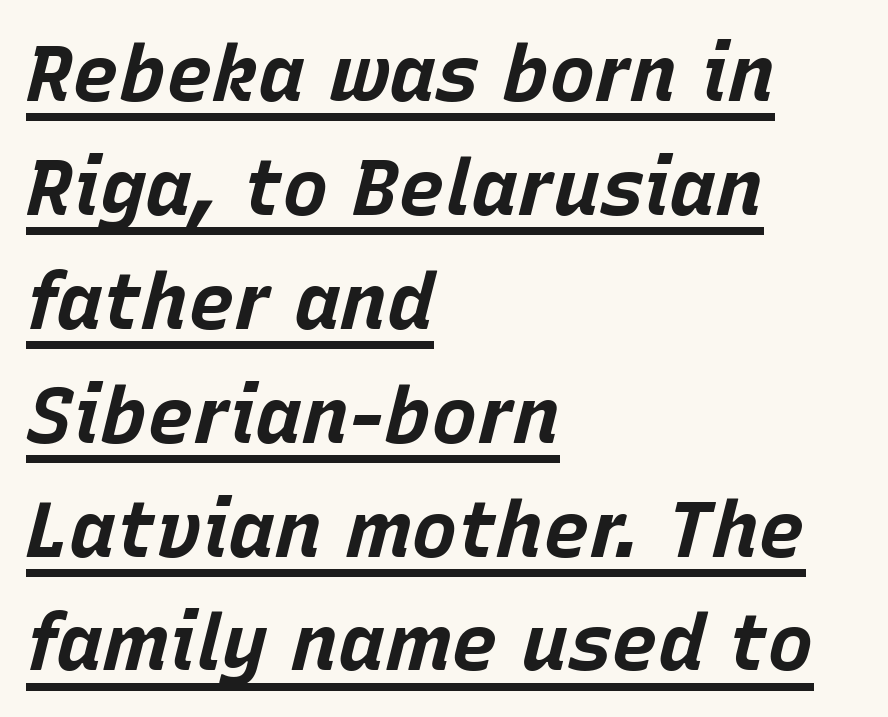
{"italic": "yes", "lean": "right", "slant_degrees": 15, "bold": "yes", "weight": "bold", "width": "normal", "stroke_contrast": "low", "x_height": "large", "monospaced": "no", "underline": "yes", "align": "left", "line_spacing": "normal", "line_spacing_ratio": 1.46, "letter_spacing": "normal", "letter_spacing_em": 0.0, "glyph_px": 78}
